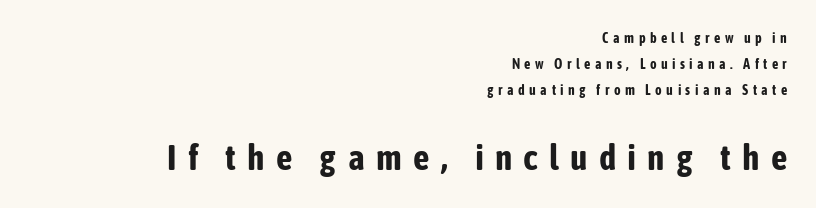
The image shows 36 px bold, condensed sans-serif type, upright; set right-aligned, line spacing 1.87x, unusually wide letter spacing (+0.31 em), not underlined; the second (bottom) block is 2.57x larger; low stroke contrast and a medium x-height.
